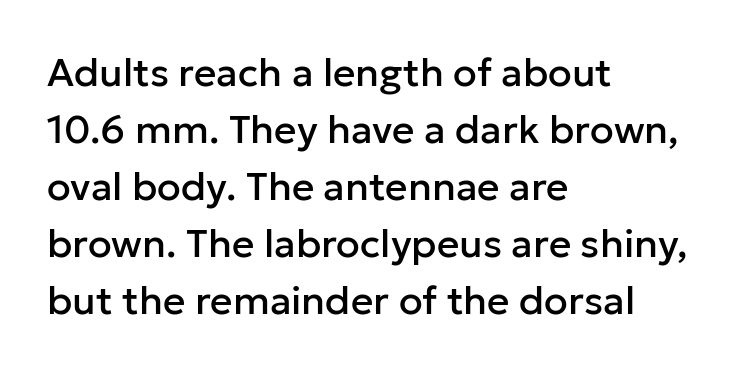
{"serif": "no", "italic": "no", "width": "normal", "stroke_contrast": "low", "x_height": "medium", "monospaced": "no", "underline": "no", "align": "left", "line_spacing": "normal", "line_spacing_ratio": 1.46, "letter_spacing": "normal", "letter_spacing_em": 0.0, "glyph_px": 39}
